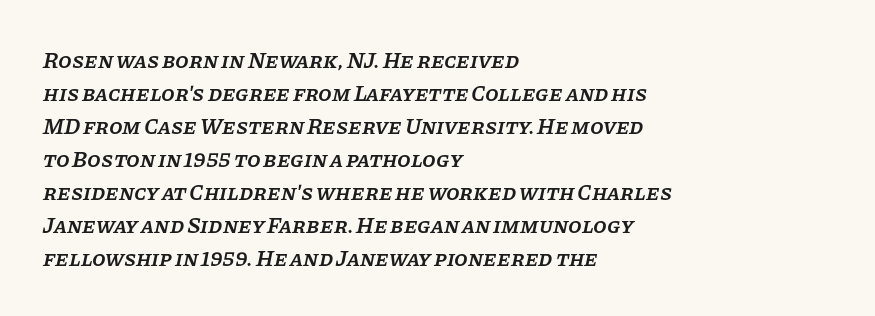
{"italic": "yes", "lean": "right", "slant_degrees": 11, "bold": "semi", "underline": "no", "align": "left", "line_spacing": "normal", "line_spacing_ratio": 1.5, "letter_spacing": "normal", "letter_spacing_em": 0.0, "glyph_px": 22}
